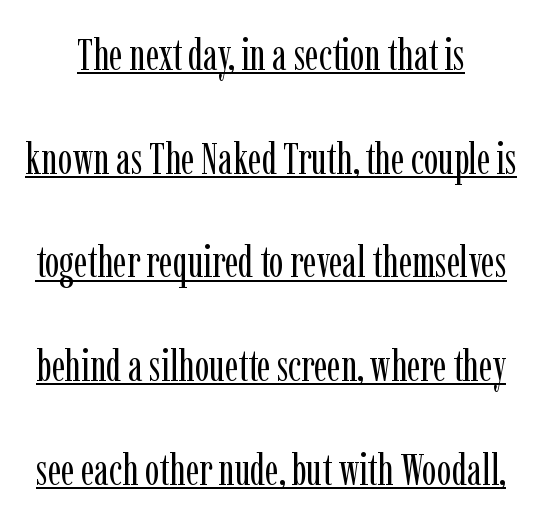
The image shows 43 px regular-weight, condensed serif type, upright; set loose line spacing (2.41x), normal letter spacing, underlined; low stroke contrast and a medium x-height.
